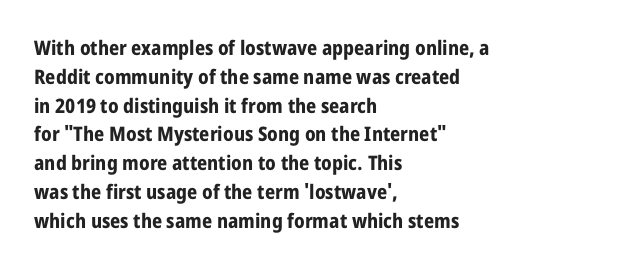
The image shows 20 px bold type, upright; set left-aligned, normal line spacing (1.44x), normal letter spacing, not underlined.
